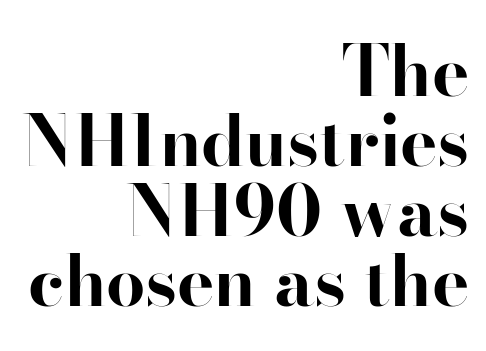
Q: Is the text bold? A: Yes.
Q: Is the text italic (slanted)? A: No, it is upright.
Q: Is the typeface a serif or a sans-serif typeface? A: Serif.
Q: Is the text underlined? A: No.
Q: How is the paragraph aligned? A: Right-aligned.
Q: Is the spacing between letters normal or unusually wide? A: Normal.
Q: Is the spacing between lines tight, normal or loose? A: Tight.
Q: Width (condensed, normal, or wide)? A: Normal.
Q: Stroke contrast? A: High.
Q: x-height? A: Small.
Q: Monospaced? A: No.
